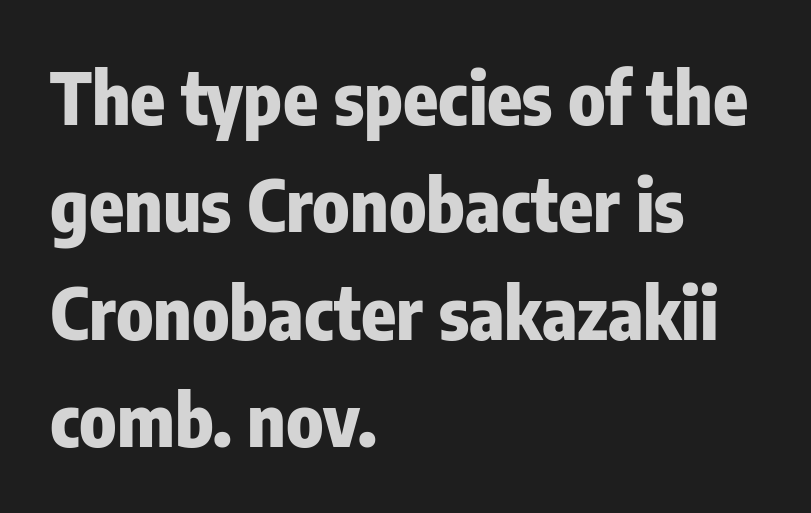
Note the varied advance widths — an 'i' is clearly narrower than an 'm'. Emphasis by weight is at full strength: bold. Typographically, this falls in the sans-serif category. This is roman type, the default non-slanted kind.
